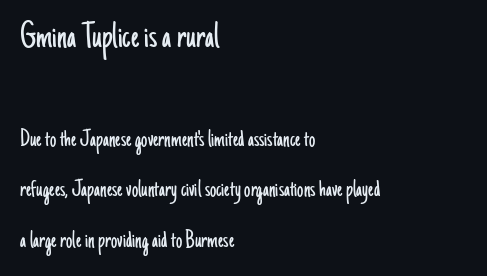
Q: Is the text bold? A: No.
Q: Is the text italic (slanted)? A: No, it is upright.
Q: Is the typeface a serif or a sans-serif typeface? A: Sans-serif.
Q: Is the text underlined? A: No.
Q: How is the paragraph aligned? A: Left-aligned.
Q: Is the spacing between letters normal or unusually wide? A: Normal.
Q: Is the spacing between lines tight, normal or loose? A: Loose.
Q: Which block of text is set in a larger size, the first (top) or the second (bottom)? A: The first (top) one.
Q: Width (condensed, normal, or wide)? A: Condensed.
Q: Stroke contrast? A: Low.
Q: x-height? A: Small.
Q: Monospaced? A: No.
